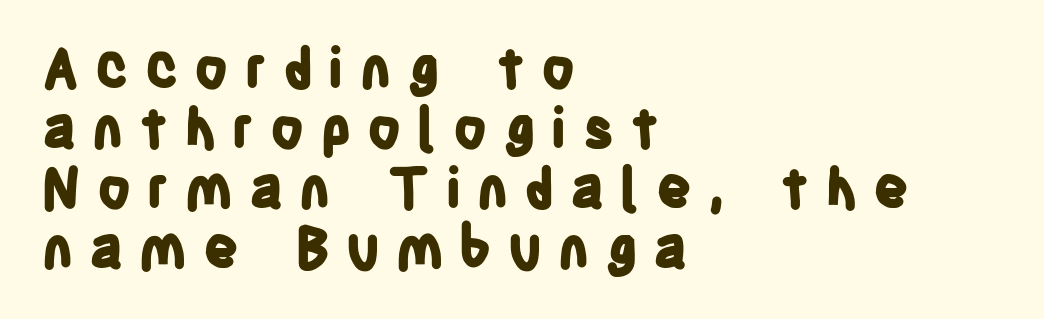
The image shows 55 px bold, condensed sans-serif type, upright; set left-aligned, tight line spacing (1.09x), unusually wide letter spacing (+0.29 em), not underlined; low stroke contrast and a large x-height.
